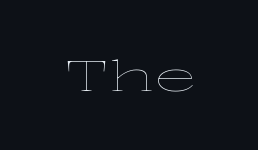
Q: Is the text bold? A: No.
Q: Is the text italic (slanted)? A: No, it is upright.
Q: Is the text underlined? A: No.
Q: Is the spacing between letters normal or unusually wide? A: Normal.
Q: Width (condensed, normal, or wide)? A: Wide.
Q: Stroke contrast? A: Low.
Q: x-height? A: Medium.
Q: Monospaced? A: No.
